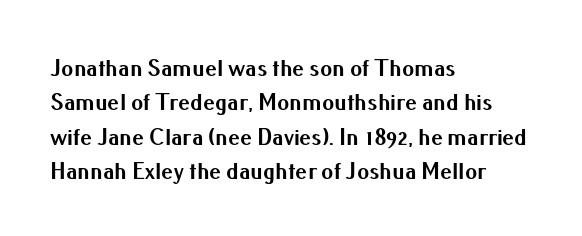
Q: Is the text bold? A: Yes.
Q: Is the text italic (slanted)? A: No, it is upright.
Q: Is the text underlined? A: No.
Q: How is the paragraph aligned? A: Left-aligned.
Q: Is the spacing between letters normal or unusually wide? A: Normal.
Q: Is the spacing between lines tight, normal or loose? A: Normal.
